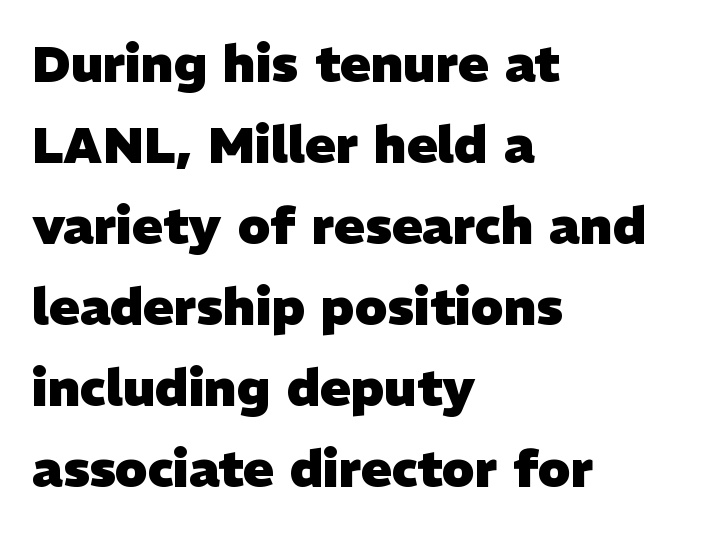
The image shows 51 px heavy sans-serif type; set left-aligned, normal line spacing (1.59x), normal letter spacing, not underlined; low stroke contrast and a medium x-height.
